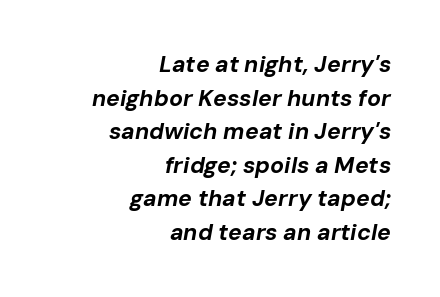
The image shows 23 px bold type, italic (leaning right); set right-aligned, normal line spacing (1.46x), normal letter spacing, not underlined.
